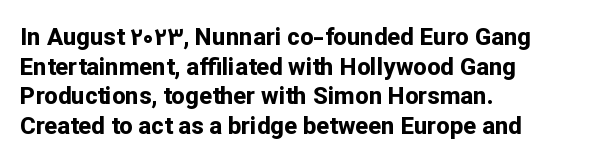
The image shows 24 px bold type, upright; set left-aligned, line spacing 1.23x, normal letter spacing, not underlined.
